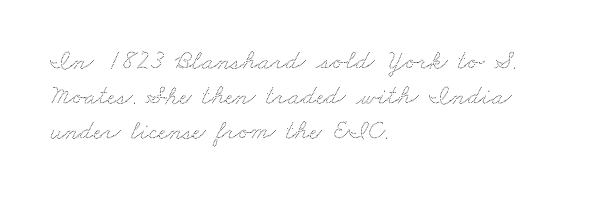
Only glyphs here, with clear space below each row. Students, note that the glyphs here touch the page at normal intervals. Regular leading. The ragged edge is on the right, which tells us the setting is flush left.
